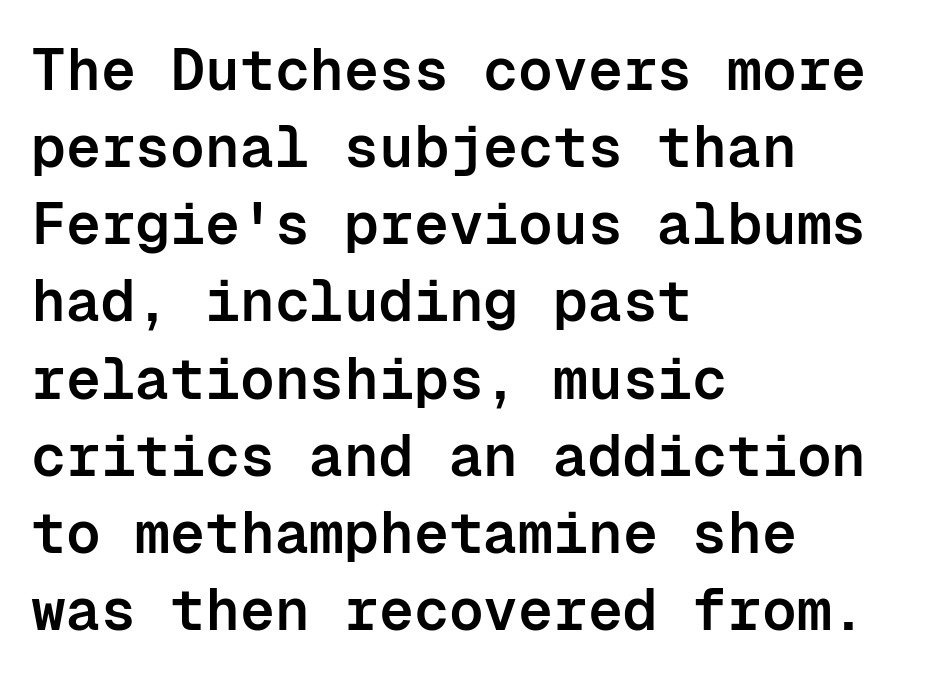
The image shows 58 px semibold sans-serif type, upright, monospaced; set left-aligned, normal line spacing (1.33x), normal letter spacing, not underlined; low stroke contrast and a medium x-height.
